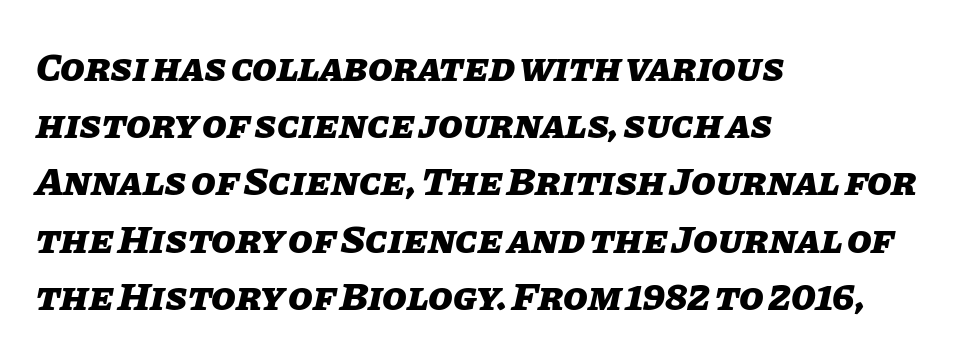
A dark, heavy texture on the line: the type is bold. Horizontal bands of white between lines are of average thickness. Glance below the letters and you will spot only blank space. Where is the straight margin? On the left. The glyphs look as if they've been sheared to an angle.
